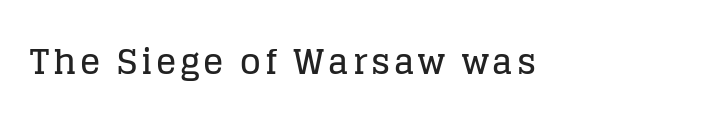
The baseline area is clear. Little horizontal feet cap the strokes, marking this as serif type. Each letter keeps its own natural width here, so spacing adapts to shape. The letters stand upright; this is a roman face.
